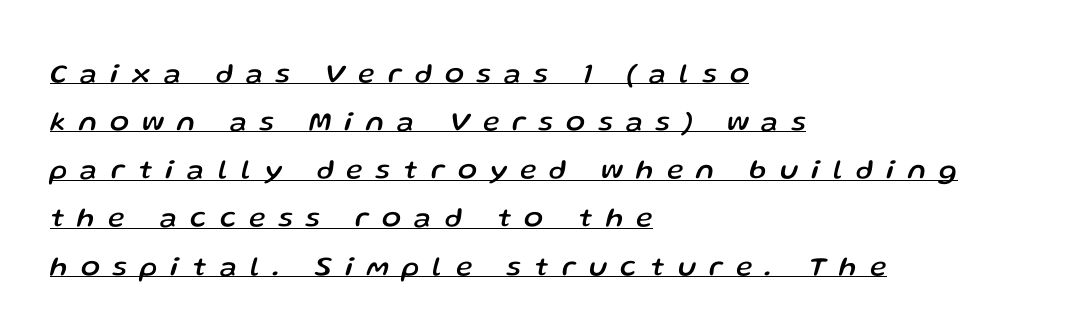
The image shows 28 px text type, italic (leaning right); set left-aligned, line spacing 1.72x, unusually wide letter spacing (+0.48 em), underlined; low stroke contrast and a medium x-height.
